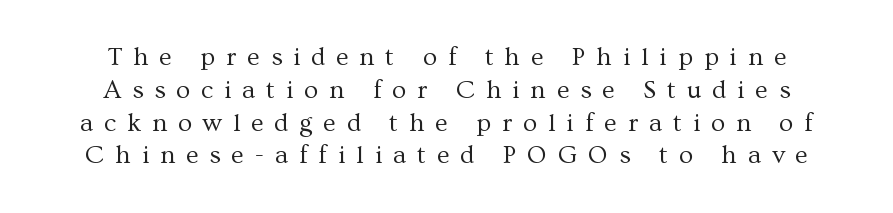
The image shows 26 px text type, upright; set centered, normal line spacing (1.26x), unusually wide letter spacing (+0.42 em), not underlined.
